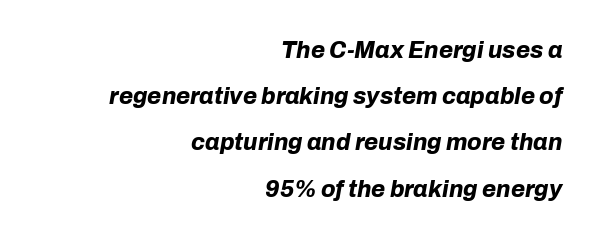
{"italic": "yes", "lean": "right", "slant_degrees": 10, "bold": "yes", "underline": "no", "align": "right", "line_spacing": "loose", "line_spacing_ratio": 2.01, "letter_spacing": "normal", "letter_spacing_em": 0.0, "glyph_px": 23}
